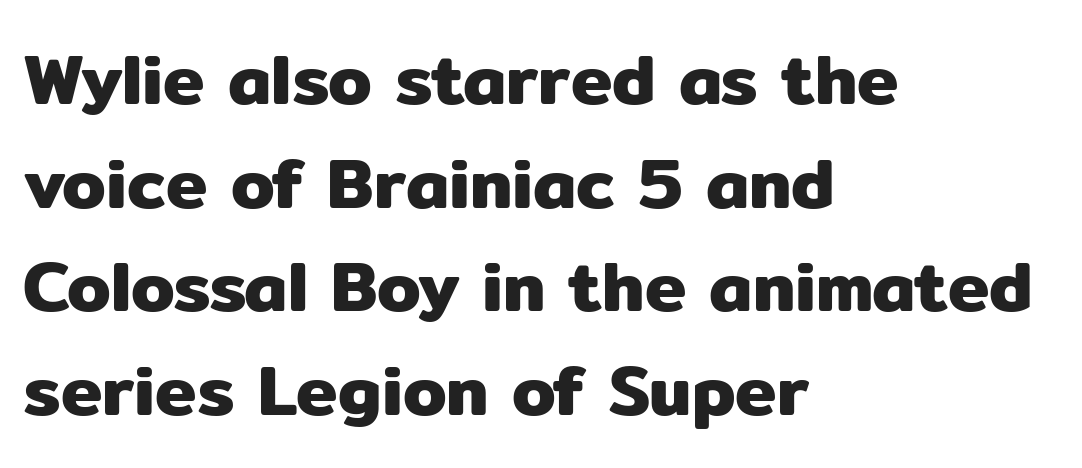
{"serif": "no", "italic": "no", "width": "normal", "stroke_contrast": "low", "x_height": "medium", "monospaced": "no", "underline": "no", "align": "left", "line_spacing": "normal", "line_spacing_ratio": 1.48, "letter_spacing": "normal", "letter_spacing_em": 0.0, "glyph_px": 70}
